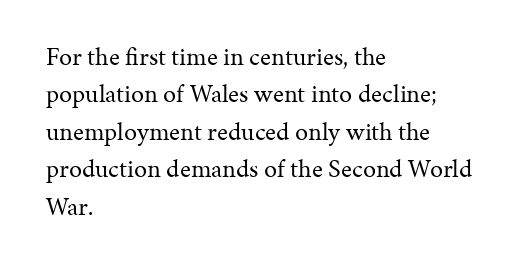
Is the letter spacing exaggerated? No — it looks like the ordinary default. This block has exactly the height ordinary leading produces. This is the regular roman posture of the typeface. Weight: not bold — regular or lighter.
